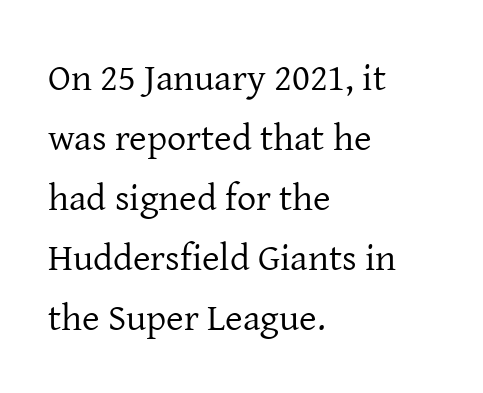
{"serif": "yes", "italic": "no", "bold": "no", "weight": "regular", "width": "normal", "stroke_contrast": "low", "x_height": "medium", "monospaced": "no", "underline": "no", "align": "left", "line_spacing": "normal", "line_spacing_ratio": 1.58, "letter_spacing": "normal", "letter_spacing_em": 0.0, "glyph_px": 38}
